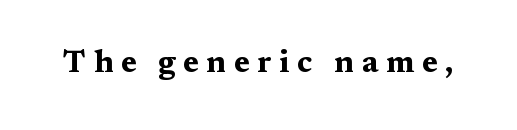
The line texture is sparse and dotted thanks to wide tracking. Has an underline been added? It has not. Is the type bold? Yes — the strokes are clearly thick and heavy. The face used here is seriffed, in the tradition of book romans. The font's upright variant was chosen for this text. Character widths vary here, with narrow letters taking less room than wide ones.
